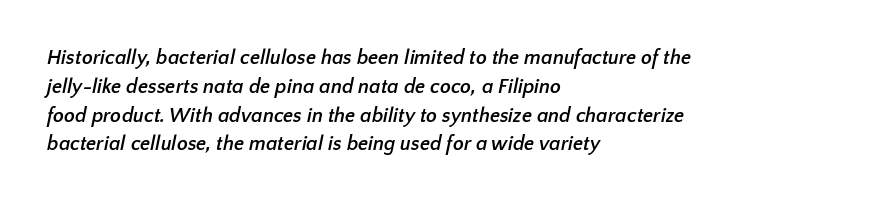
The image shows 20 px bold type; set left-aligned, normal line spacing (1.44x), normal letter spacing, not underlined.
